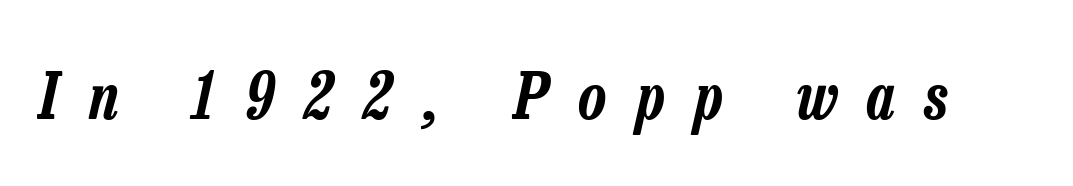
The image shows 63 px condensed type, italic (leaning right); set unusually wide letter spacing (+0.48 em), not underlined; low stroke contrast and a medium x-height.
